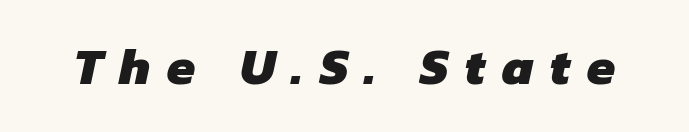
{"serif": "no", "bold": "yes", "weight": "heavy", "width": "normal", "stroke_contrast": "low", "x_height": "medium", "monospaced": "no", "underline": "no", "letter_spacing": "wide", "letter_spacing_em": 0.33, "glyph_px": 51}
